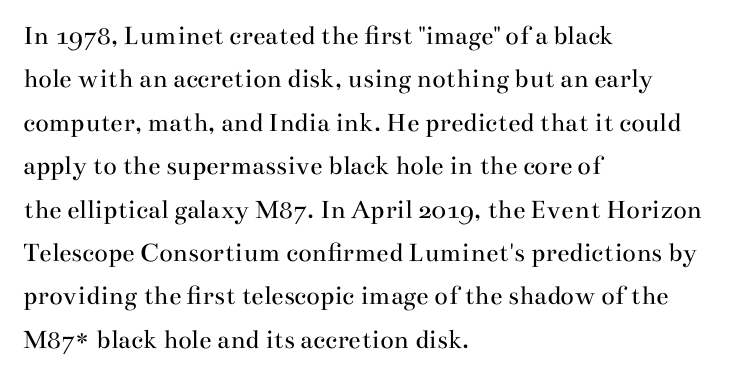
Q: Is the text bold? A: No.
Q: Is the text italic (slanted)? A: No, it is upright.
Q: Is the typeface a serif or a sans-serif typeface? A: Serif.
Q: Is the text underlined? A: No.
Q: How is the paragraph aligned? A: Left-aligned.
Q: Is the spacing between letters normal or unusually wide? A: Normal.
Q: Is the spacing between lines tight, normal or loose? A: Normal.
Q: Width (condensed, normal, or wide)? A: Wide.
Q: Stroke contrast? A: Medium.
Q: x-height? A: Small.
Q: Monospaced? A: No.
